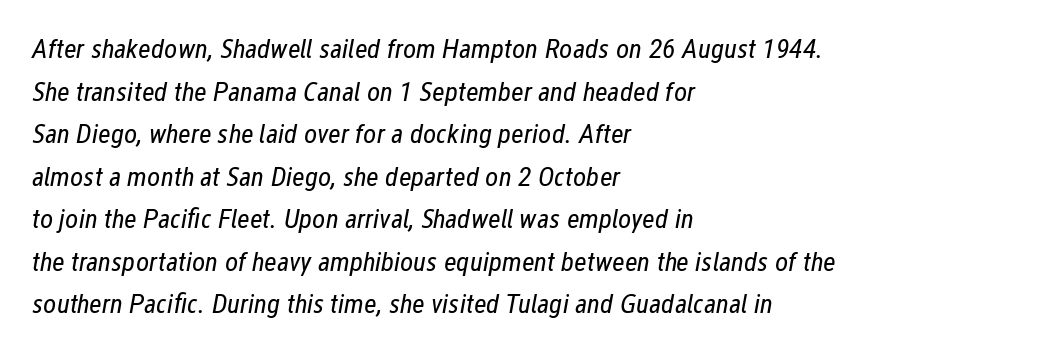
There is no visible air inserted between adjacent glyphs. The strokes carry an ordinary text weight at most. The rows are spaced the way most documents space them. Here the designer chose a conventional face with non-uniform glyph widths.
